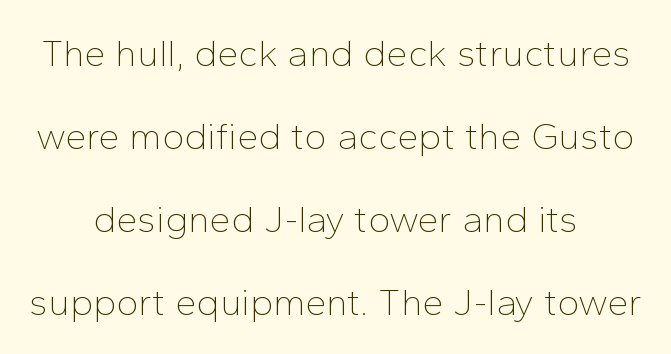
Here the designer chose a conventional face with non-uniform glyph widths. The type sits square on the baseline with zero lean. Check under the words: just untouched page. This sample uses plain, unmodified letter spacing. A student would call this center alignment; a typographer would say set centered.
